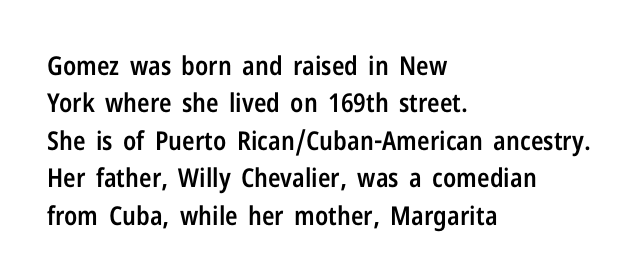
{"italic": "no", "bold": "semi", "underline": "no", "align": "left", "line_spacing": "normal", "line_spacing_ratio": 1.44, "letter_spacing": "normal", "letter_spacing_em": 0.0, "glyph_px": 26}
